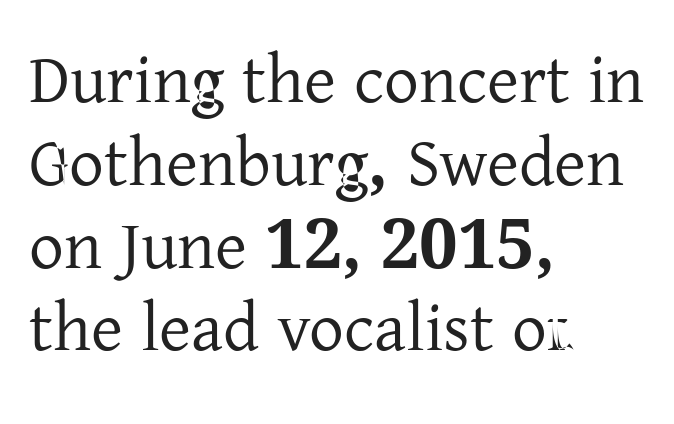
{"serif": "yes", "italic": "no", "width": "normal", "stroke_contrast": "low", "x_height": "medium", "monospaced": "no", "underline": "no", "align": "left", "line_spacing_ratio": 1.2, "letter_spacing": "normal", "letter_spacing_em": 0.0, "glyph_px": 69}
